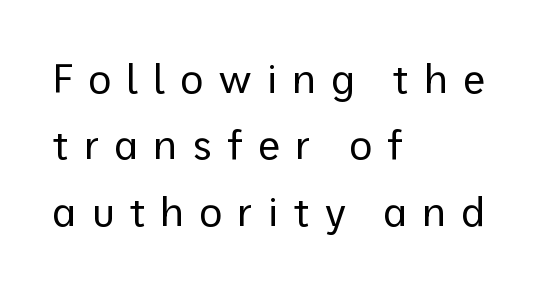
The typesetting does not lean heavy: it is not bold. Anything drawn beneath the words? Only blank space. The lettering stays uniformly vertical, giving the passage a roman look. The compositor pushed each line to the left boundary. The letterforms stand isolated, each surrounded by extra space. A typesetter would call this leading conventional body-copy spacing.
